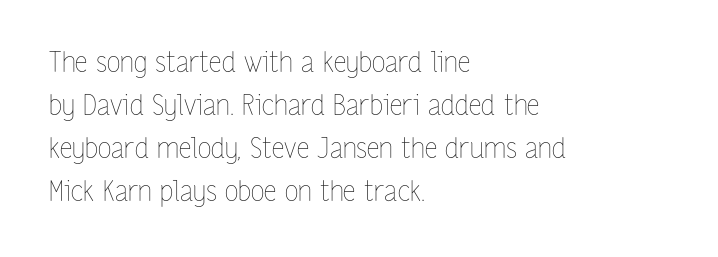
The image shows 28 px thin, condensed type, upright; set left-aligned, normal line spacing (1.54x), normal letter spacing, not underlined; low stroke contrast and a medium x-height.
